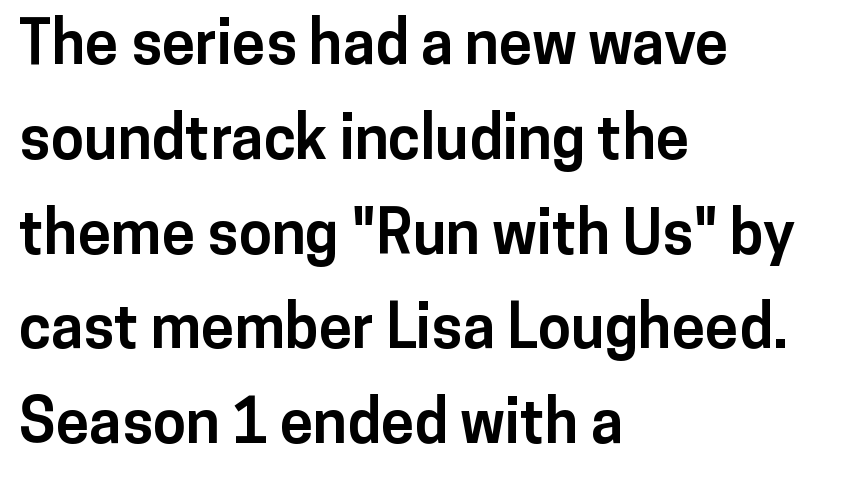
Short note: letters normally spaced. These lines sit exactly where default settings would place them. This is the regular roman posture of the typeface. The face used here is proportionally spaced, like ordinary book or web type. Nope, no serifs anywhere on these letters.
